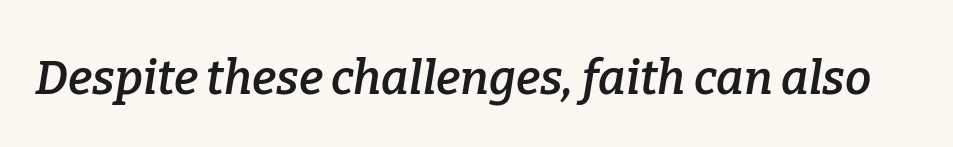
The image shows 47 px semibold serif type, italic (leaning right); set normal letter spacing, not underlined; low stroke contrast and a medium x-height.
